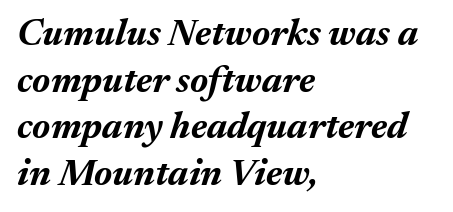
The image shows 37 px bold type, italic (leaning right); set left-aligned, normal line spacing (1.26x), normal letter spacing, not underlined; medium stroke contrast and a medium x-height.
